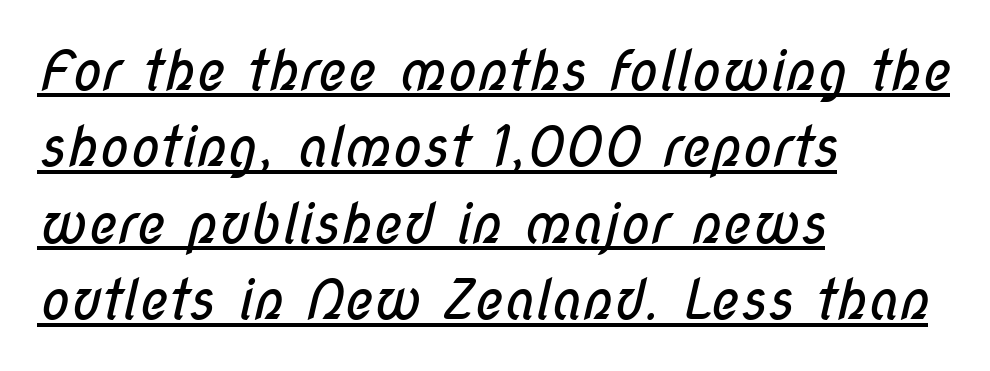
Spacing verdict: proportional, widths tailored to each character. Each letter's strokes conclude bluntly, with no projecting serifs. Compared with a typical body face, this is equally light or lighter still. The letters sit at their default tracking, neither squeezed nor spread. Has an underline been added? It has. Regarding leading, the lines here are spaced in the standard way.
